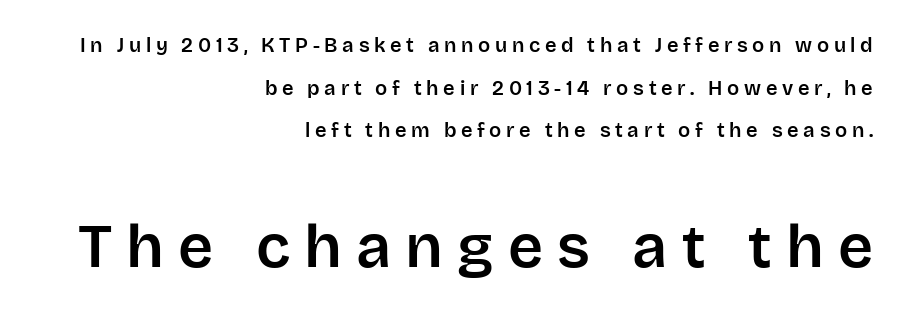
The image shows 61 px sans-serif type, upright; set right-aligned, loose line spacing (2.13x), unusually wide letter spacing (+0.23 em), not underlined; the second (bottom) block is 3.05x larger; low stroke contrast and a large x-height.
